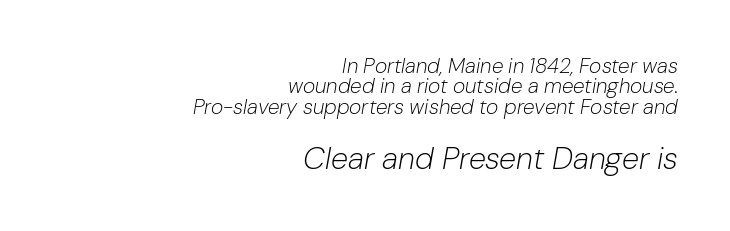
Q: Is the text bold? A: No.
Q: Is the text italic (slanted)? A: Yes, it leans right by about 10 degrees.
Q: Is the text underlined? A: No.
Q: How is the paragraph aligned? A: Right-aligned.
Q: Is the spacing between letters normal or unusually wide? A: Normal.
Q: Is the spacing between lines tight, normal or loose? A: Tight.
Q: Which block of text is set in a larger size, the first (top) or the second (bottom)? A: The second (bottom) one.
Q: Width (condensed, normal, or wide)? A: Normal.
Q: Stroke contrast? A: Low.
Q: x-height? A: Medium.
Q: Monospaced? A: No.
